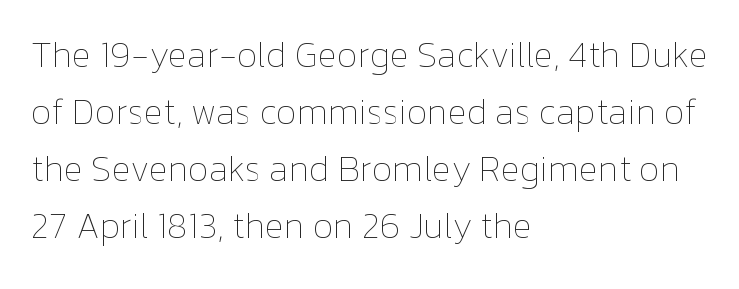
The image shows 36 px thin type, upright; set left-aligned, normal line spacing (1.58x), normal letter spacing, not underlined; low stroke contrast and a medium x-height.
